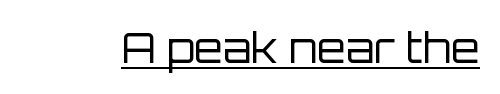
Q: Is the text bold? A: No.
Q: Is the text italic (slanted)? A: No, it is upright.
Q: Is the typeface a serif or a sans-serif typeface? A: Sans-serif.
Q: Is the text underlined? A: Yes.
Q: Is the spacing between letters normal or unusually wide? A: Normal.
Q: Width (condensed, normal, or wide)? A: Normal.
Q: Stroke contrast? A: Low.
Q: x-height? A: Large.
Q: Monospaced? A: No.
